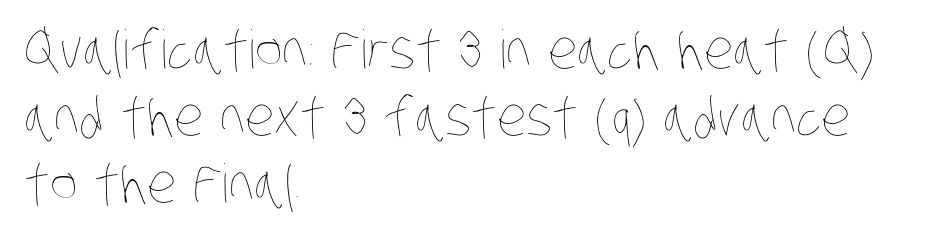
Q: Is the text bold? A: No.
Q: Is the text underlined? A: No.
Q: How is the paragraph aligned? A: Left-aligned.
Q: Is the spacing between letters normal or unusually wide? A: Normal.
Q: Is the spacing between lines tight, normal or loose? A: Normal.
Q: Width (condensed, normal, or wide)? A: Condensed.
Q: Stroke contrast? A: Low.
Q: x-height? A: Large.
Q: Monospaced? A: No.
